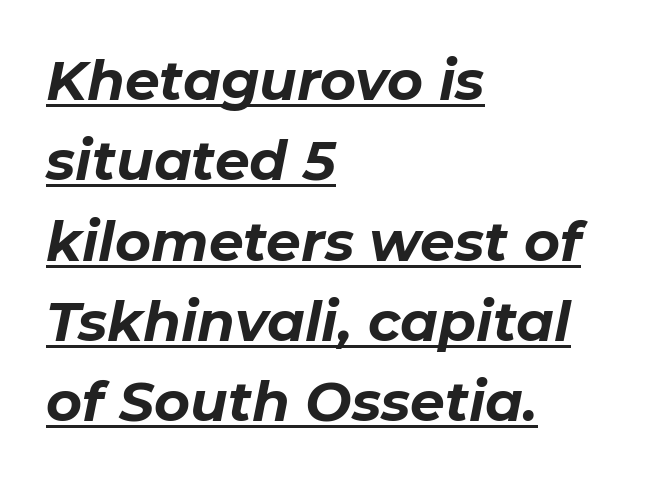
Q: Is the text bold? A: Yes.
Q: Is the text italic (slanted)? A: Yes, it leans right by about 11 degrees.
Q: Is the text underlined? A: Yes.
Q: How is the paragraph aligned? A: Left-aligned.
Q: Is the spacing between letters normal or unusually wide? A: Normal.
Q: Is the spacing between lines tight, normal or loose? A: Normal.
Q: Width (condensed, normal, or wide)? A: Normal.
Q: Stroke contrast? A: Low.
Q: x-height? A: Medium.
Q: Monospaced? A: No.
